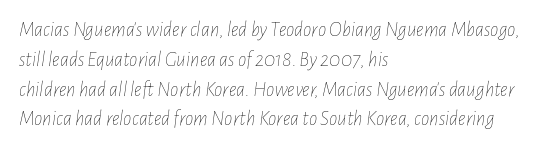
{"italic": "yes", "lean": "right", "slant_degrees": 7, "bold": "no", "underline": "no", "align": "left", "line_spacing": "normal", "line_spacing_ratio": 1.42, "letter_spacing": "normal", "letter_spacing_em": 0.0, "glyph_px": 21}
